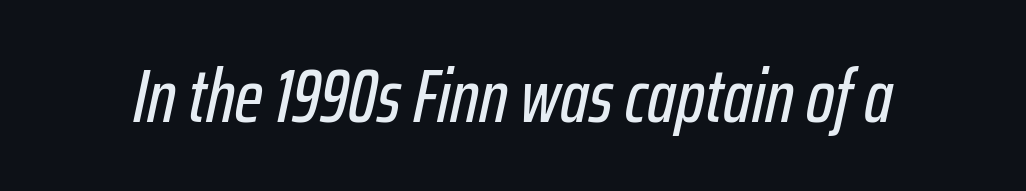
Glance below the letters and you will spot only blank space. Students, note that the glyphs here touch the page at normal intervals. Looks like regular typesetting: each glyph gets only the width it needs. An italicized treatment has been applied to the whole sample.
